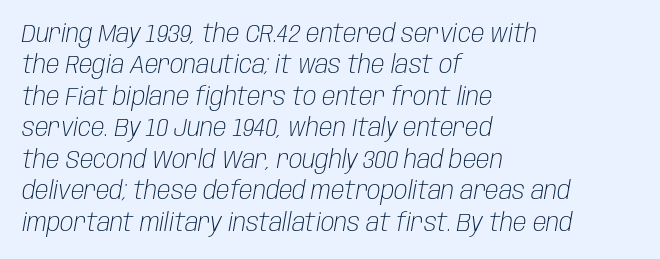
The image shows 25 px text type, italic (leaning right); set left-aligned, normal line spacing (1.26x), normal letter spacing, not underlined.
